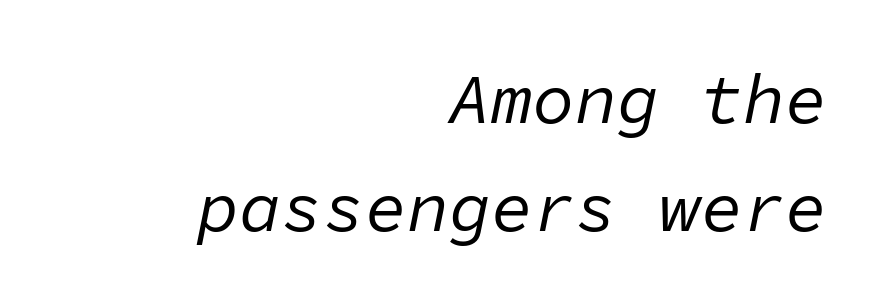
The image shows 70 px regular-weight type, italic (leaning right), monospaced; set right-aligned, normal line spacing (1.54x), normal letter spacing, not underlined; low stroke contrast and a medium x-height.
